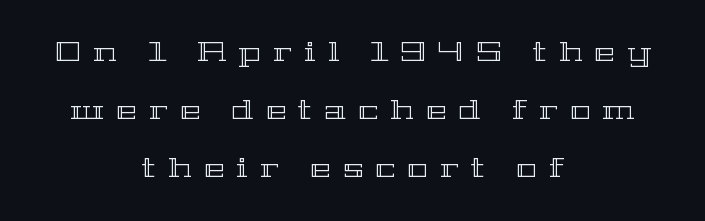
{"italic": "no", "underline": "no", "align": "center", "line_spacing": "loose", "line_spacing_ratio": 2.15, "letter_spacing": "wide", "letter_spacing_em": 0.46, "glyph_px": 27}
